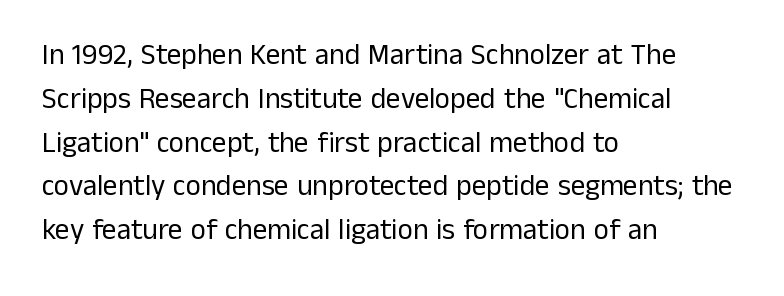
This is not heavy type; no bold has been used. A typesetter would call this proportional, since set widths differ per character. Compared with typical body copy, the letter spacing here is the same. The passage shown is not underscored anywhere.
